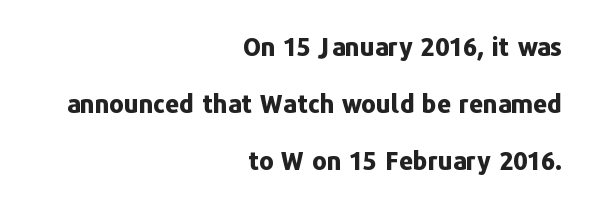
Q: Is the text bold? A: Yes.
Q: Is the text italic (slanted)? A: No, it is upright.
Q: Is the text underlined? A: No.
Q: How is the paragraph aligned? A: Right-aligned.
Q: Is the spacing between letters normal or unusually wide? A: Normal.
Q: Is the spacing between lines tight, normal or loose? A: Loose.
